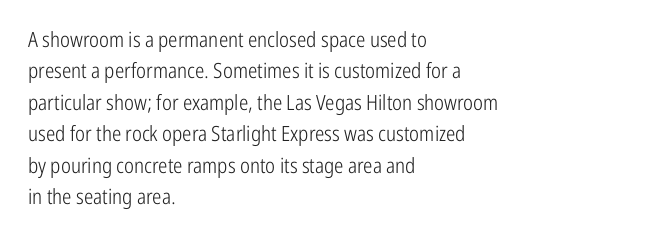
Each row of text sits above clean, open space. Italic? Not at all — the glyphs are vertical. Typeset ragged right — the left edge is the straight one. Each word holds together tightly as a unit, with standard inter-letter gaps. Interline gaps are of average width in this sample.
